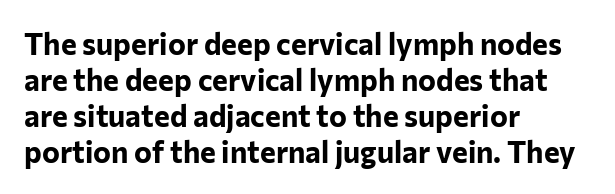
The specimen reads as upright at a glance. The lines in this sample share a left origin and differ only in where they stop. The glyphs in this specimen are sans serif. Is this a fixed-width face? No — the glyphs have proportional, varying widths. Each row of text sits above clean, open space. The rendering keeps characters at their native spacing.
